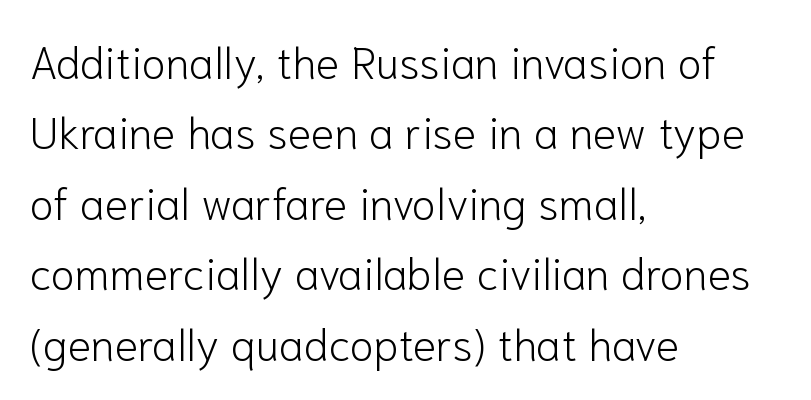
The image shows 44 px light sans-serif type, upright; set left-aligned, normal line spacing (1.6x), normal letter spacing, not underlined; low stroke contrast and a medium x-height.
